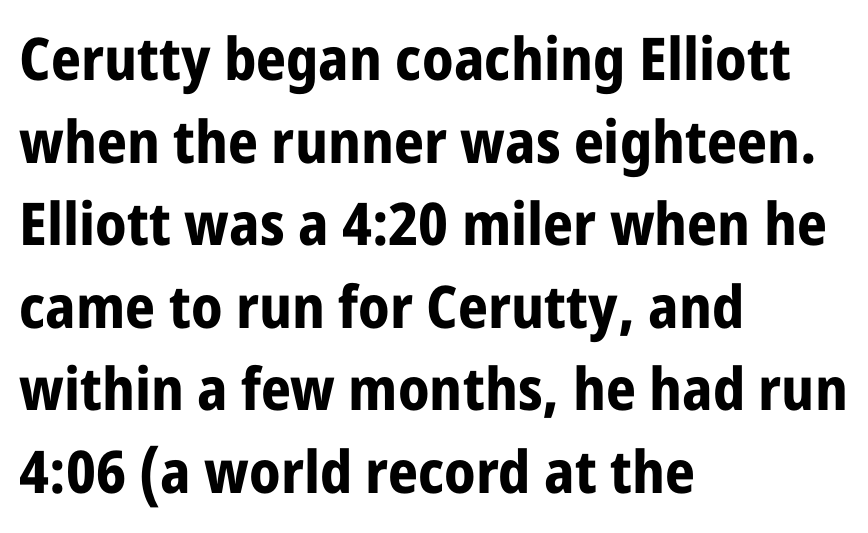
{"serif": "no", "italic": "no", "bold": "yes", "weight": "bold", "width": "condensed", "stroke_contrast": "low", "x_height": "large", "monospaced": "no", "underline": "no", "align": "left", "line_spacing": "normal", "line_spacing_ratio": 1.4, "letter_spacing": "normal", "letter_spacing_em": 0.0, "glyph_px": 59}
